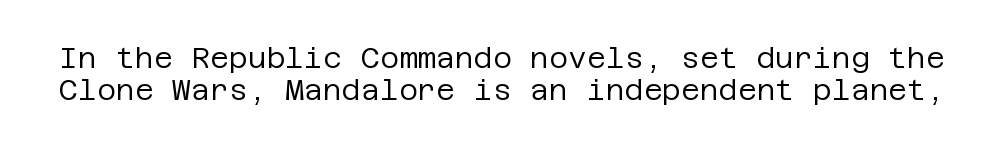
The image shows 29 px regular-weight sans-serif type, upright; set tight line spacing (1.11x), normal letter spacing, not underlined; low stroke contrast and a large x-height.
